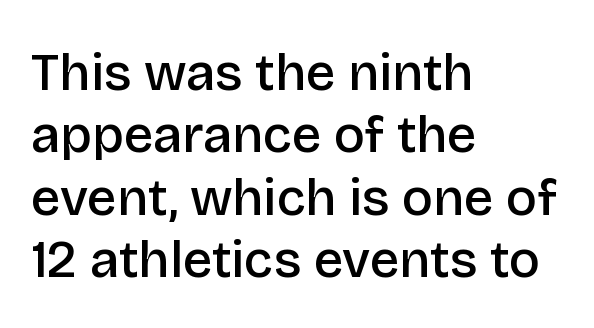
{"serif": "no", "italic": "no", "bold": "semi", "weight": "semibold", "width": "normal", "stroke_contrast": "low", "x_height": "large", "monospaced": "no", "underline": "no", "align": "left", "line_spacing_ratio": 1.2, "letter_spacing": "normal", "letter_spacing_em": 0.0, "glyph_px": 52}
